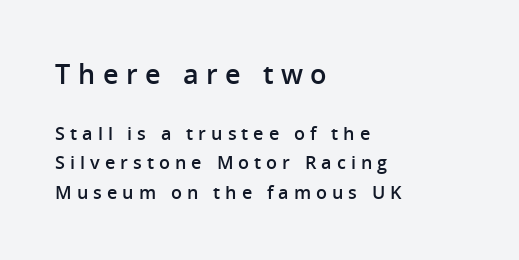
{"italic": "no", "bold": "semi", "underline": "no", "align": "left", "line_spacing": "normal", "line_spacing_ratio": 1.62, "letter_spacing": "wide", "letter_spacing_em": 0.28, "larger_block": "first", "size_ratio": 1.5, "glyph_px": 27}
